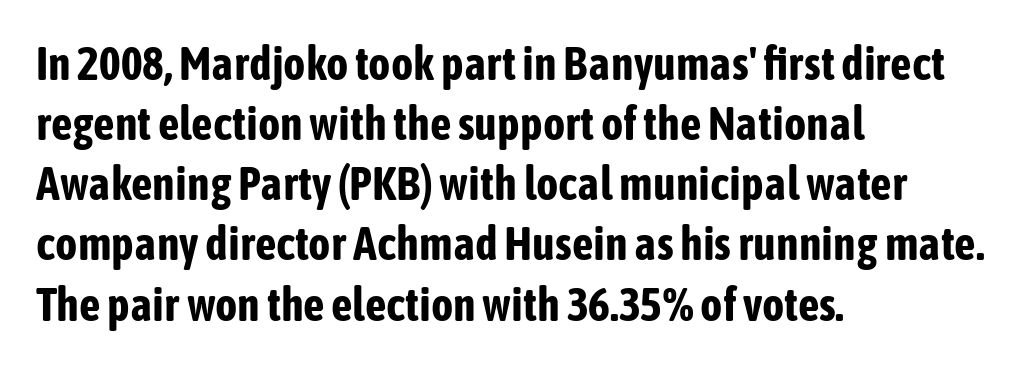
Characters remain perfectly vertical along every line. Students, observe: this is what conventionally led text looks like. These lines keep a tight, regular rhythm from letter to letter. Think of a printed novel: that variable character pitch is what you see here. This rendering features lettering with no underline.
